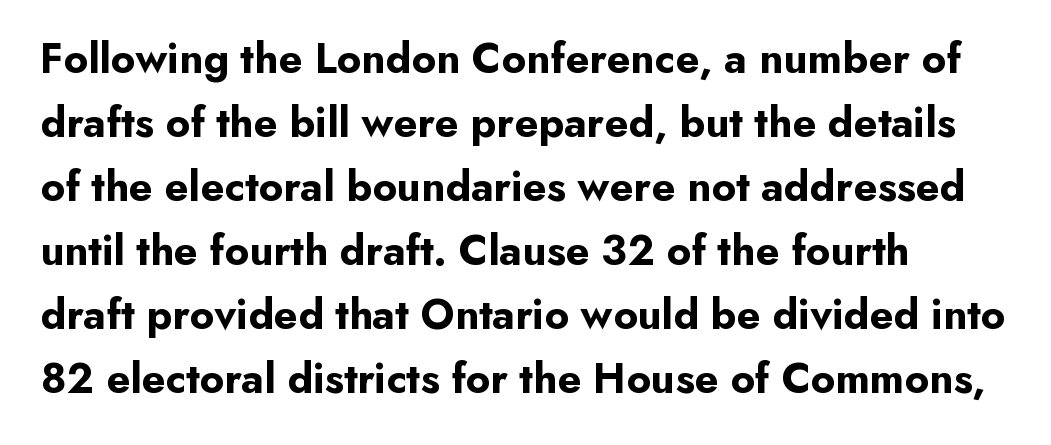
{"serif": "no", "italic": "no", "bold": "yes", "weight": "bold", "width": "normal", "stroke_contrast": "low", "x_height": "small", "monospaced": "no", "underline": "no", "align": "left", "line_spacing": "normal", "line_spacing_ratio": 1.49, "letter_spacing": "normal", "letter_spacing_em": 0.0, "glyph_px": 43}
